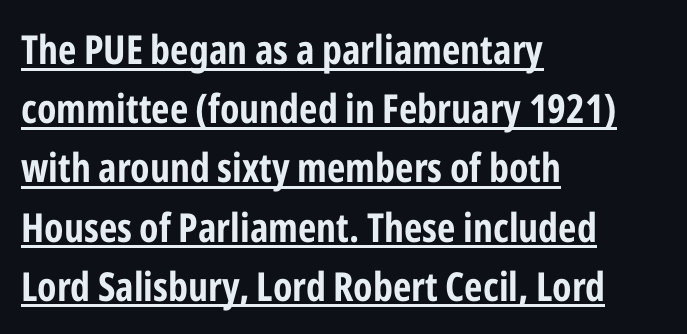
Q: Is the text italic (slanted)? A: No, it is upright.
Q: Is the typeface a serif or a sans-serif typeface? A: Sans-serif.
Q: Is the text underlined? A: Yes.
Q: How is the paragraph aligned? A: Left-aligned.
Q: Is the spacing between letters normal or unusually wide? A: Normal.
Q: Is the spacing between lines tight, normal or loose? A: Normal.
Q: Width (condensed, normal, or wide)? A: Condensed.
Q: Stroke contrast? A: Low.
Q: x-height? A: Medium.
Q: Monospaced? A: No.
